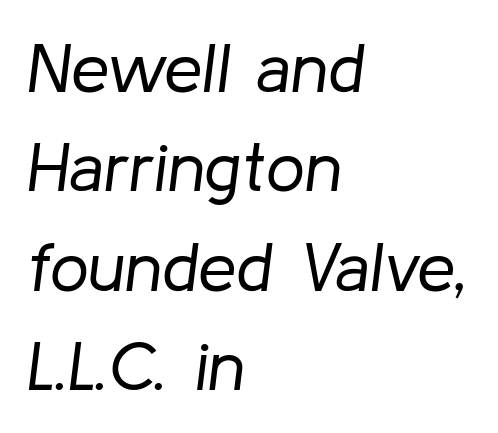
{"italic": "yes", "lean": "right", "slant_degrees": 8, "bold": "no", "weight": "regular", "width": "normal", "stroke_contrast": "low", "x_height": "medium", "monospaced": "no", "underline": "no", "align": "left", "line_spacing": "normal", "line_spacing_ratio": 1.44, "letter_spacing": "normal", "letter_spacing_em": 0.0, "glyph_px": 69}
